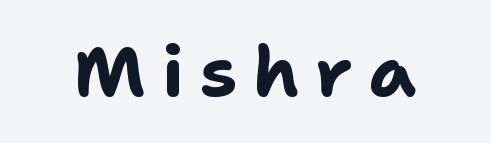
The image shows 70 px bold sans-serif type, upright; set unusually wide letter spacing (+0.23 em), not underlined; low stroke contrast and a medium x-height.
